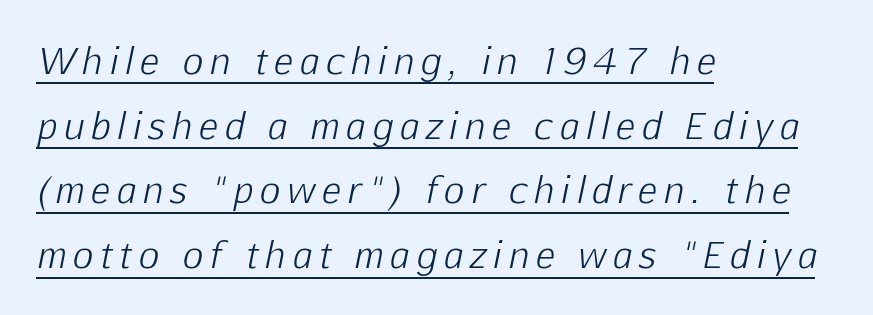
The specimen reads as italic at a glance. Loose tracking; the words dissolve into strings of separated letters. Quick note: underline on. One-word summary of the alignment: left. Heaviness? Minimal to ordinary, like unemphasized prose.
